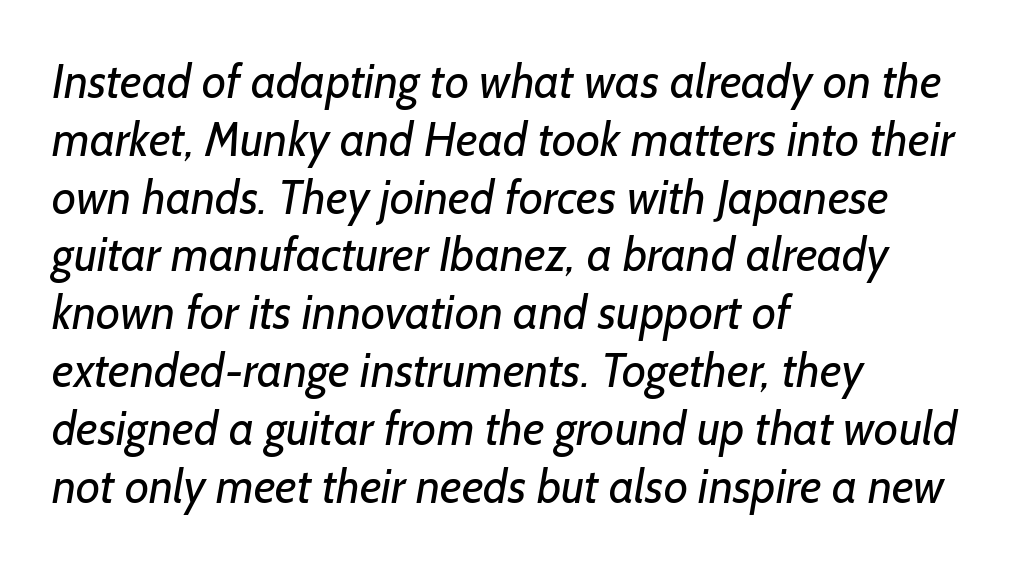
Anything drawn beneath the words? Only blank space. Reading down the block, your eye returns to a fixed left position each line. Think standard paragraph weight, or any step lighter than that. To sum up the face: it is a sans, with no serifs.
